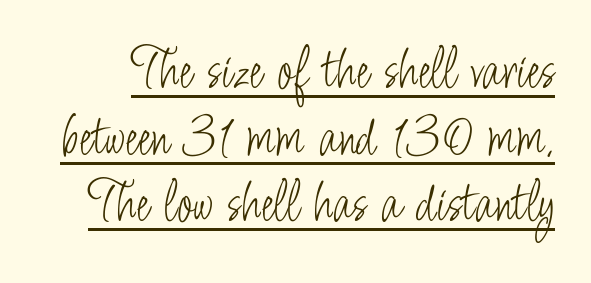
The image shows 59 px light, condensed sans-serif type; set tight line spacing (1.13x), normal letter spacing, underlined; low stroke contrast and a small x-height.
